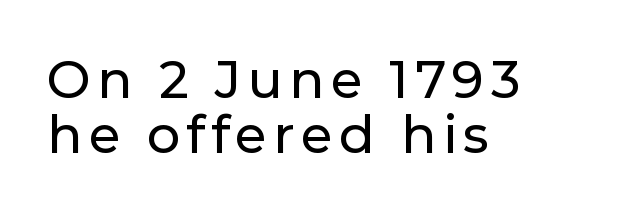
Q: Is the text italic (slanted)? A: No, it is upright.
Q: Is the typeface a serif or a sans-serif typeface? A: Sans-serif.
Q: Is the text underlined? A: No.
Q: How is the paragraph aligned? A: Left-aligned.
Q: Is the spacing between lines tight, normal or loose? A: Tight.
Q: Width (condensed, normal, or wide)? A: Normal.
Q: Stroke contrast? A: Low.
Q: x-height? A: Medium.
Q: Monospaced? A: No.
